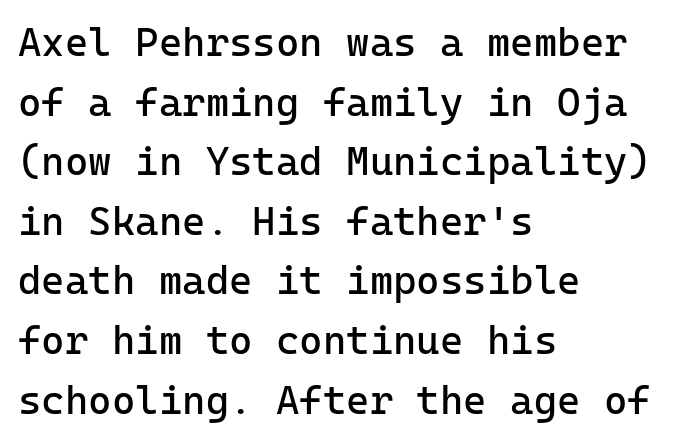
Between one letter and the next there's only the usual sliver of space. Heaviness? Minimal to ordinary, like unemphasized prose. The space between consecutive lines is moderate. Descender tails drop into unmarked territory. The paragraph shown leans on its left margin. The designer went with a sans here, leaving each stem footless.
